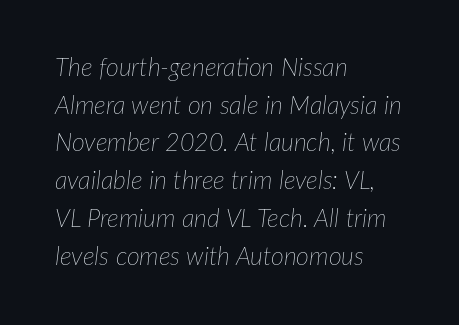
Would a proofreader flag this as italicized? Yes. Characters follow at the spacing the type designer built in. The strokes are not fattened; the text isn't bold. Underline: absent. The compositor pushed each line to the left boundary. This block has exactly the height ordinary leading produces.
